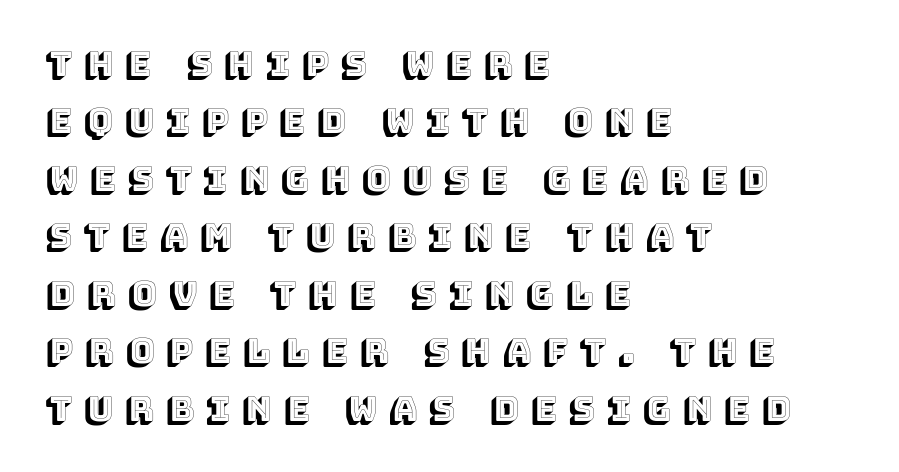
The image shows 34 px text type, upright; set left-aligned, normal line spacing (1.69x), unusually wide letter spacing (+0.36 em), not underlined; a large x-height.
